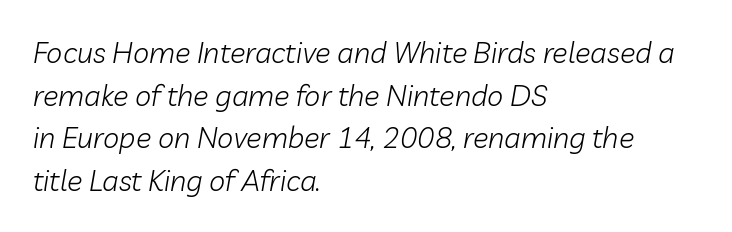
Q: Is the text bold? A: No.
Q: Is the text italic (slanted)? A: Yes, it leans right by about 10 degrees.
Q: Is the text underlined? A: No.
Q: How is the paragraph aligned? A: Left-aligned.
Q: Is the spacing between letters normal or unusually wide? A: Normal.
Q: Is the spacing between lines tight, normal or loose? A: Normal.
Q: Width (condensed, normal, or wide)? A: Normal.
Q: Stroke contrast? A: Low.
Q: x-height? A: Medium.
Q: Monospaced? A: No.
